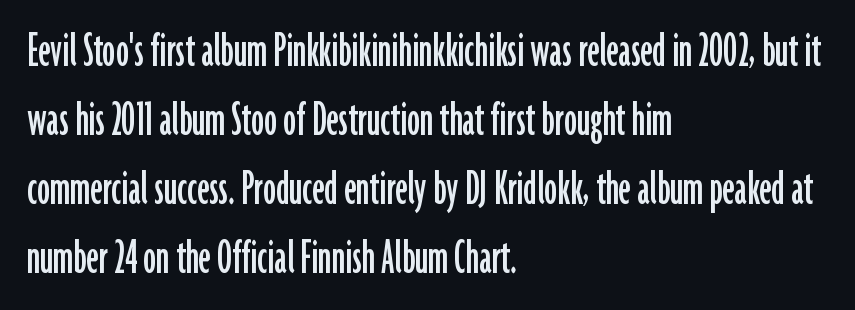
{"serif": "no", "italic": "no", "width": "condensed", "stroke_contrast": "low", "x_height": "medium", "monospaced": "no", "underline": "no", "align": "left", "line_spacing": "normal", "line_spacing_ratio": 1.33, "letter_spacing": "normal", "letter_spacing_em": 0.0, "glyph_px": 52}
